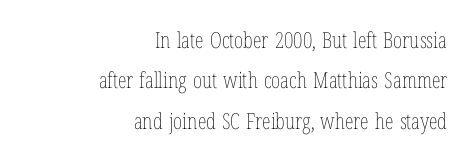
Rendered with straight, roman letterforms. One-word summary of the alignment: right. The gaps between neighbouring characters are ordinary and unremarkable. Nobody drew a line under any word here.
